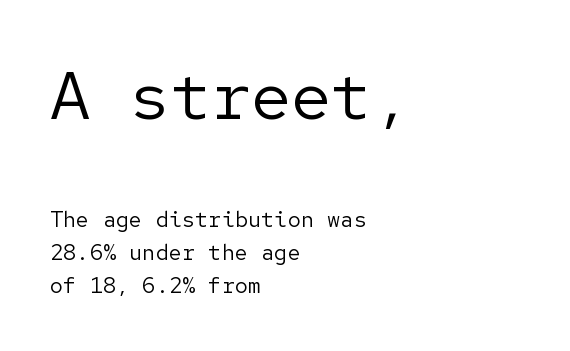
Tall strokes in this sample are plumb rather than angled. What stands out about the letter spacing? Nothing — it is the standard amount. Does the leading feel generous? No, just average. The glyphs are unaccompanied by any horizontal stroke below them. Layout note: lines flush left.
